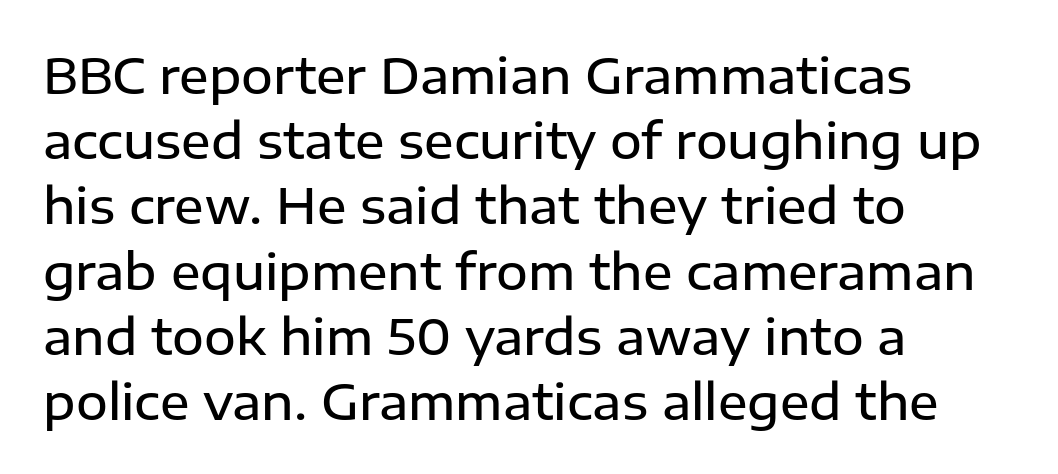
Q: Is the text bold? A: Semi-bold.
Q: Is the text italic (slanted)? A: No, it is upright.
Q: Is the typeface a serif or a sans-serif typeface? A: Sans-serif.
Q: Is the text underlined? A: No.
Q: How is the paragraph aligned? A: Left-aligned.
Q: Is the spacing between letters normal or unusually wide? A: Normal.
Q: Is the spacing between lines tight, normal or loose? A: Normal.
Q: Width (condensed, normal, or wide)? A: Normal.
Q: Stroke contrast? A: Low.
Q: x-height? A: Medium.
Q: Monospaced? A: No.
